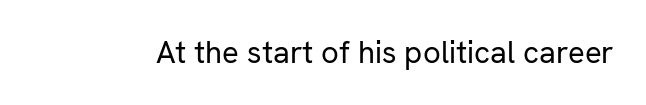
{"serif": "no", "italic": "no", "bold": "no", "weight": "regular", "width": "normal", "stroke_contrast": "low", "x_height": "medium", "monospaced": "no", "underline": "no", "letter_spacing": "normal", "letter_spacing_em": 0.0, "glyph_px": 31}
